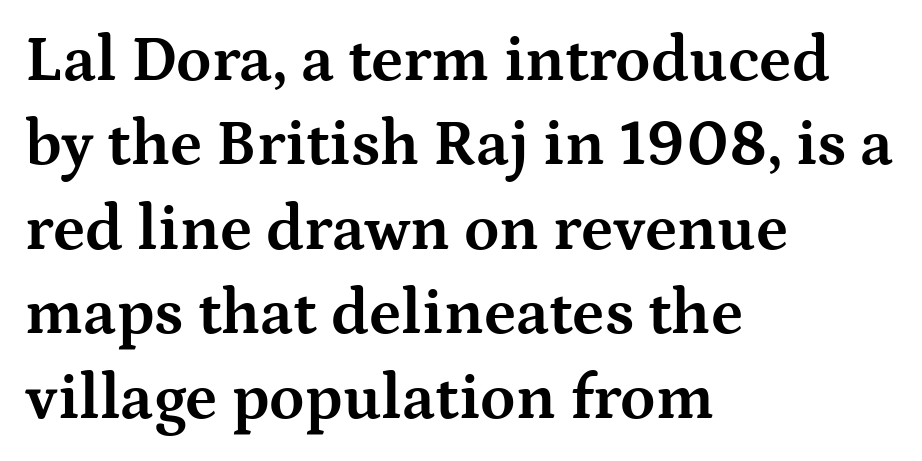
Where is the straight margin? On the left. One glance says typical: line gaps are just what's usual. Here the glyphs are tracked normally, forming tight word shapes. Varying glyph widths throughout — classic text-font behaviour.
